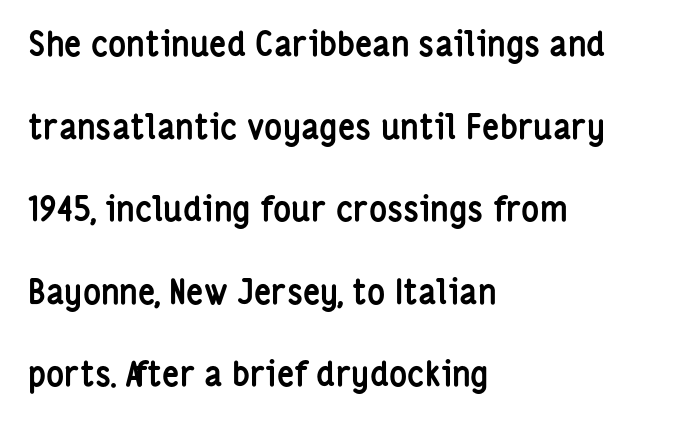
The leading is generous, giving the passage an open texture. Teacher's note: observe the even left margin — that is flush-left alignment. Nope, not italic — everything's standing straight. The passage shown is typed in a proportional face where columns would drift. Thick stems and heavy bowls — unmistakably bold.
